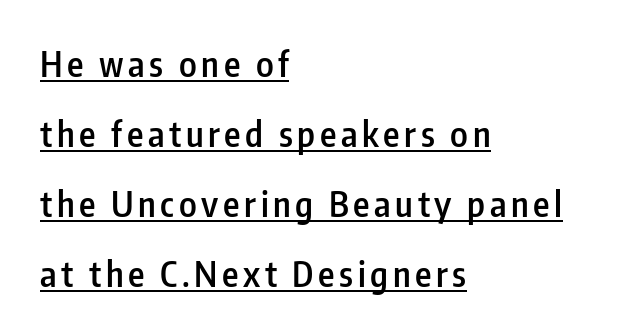
The image shows 35 px semibold, condensed sans-serif type, upright; set left-aligned, loose line spacing (2.0x), underlined; low stroke contrast and a medium x-height.
